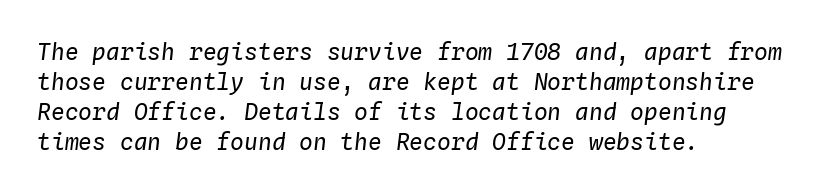
{"italic": "yes", "lean": "right", "slant_degrees": 4, "bold": "no", "underline": "no", "align": "left", "line_spacing": "normal", "line_spacing_ratio": 1.31, "letter_spacing": "normal", "letter_spacing_em": 0.0, "glyph_px": 23}
